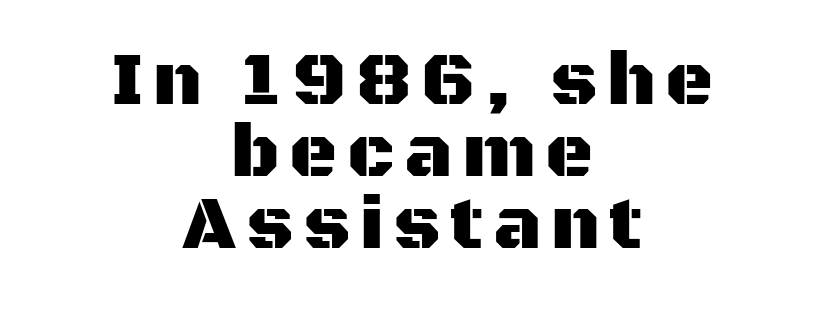
Q: Is the text italic (slanted)? A: No, it is upright.
Q: Is the typeface a serif or a sans-serif typeface? A: Sans-serif.
Q: Is the text underlined? A: No.
Q: How is the paragraph aligned? A: Centered.
Q: Is the spacing between lines tight, normal or loose? A: Tight.
Q: Width (condensed, normal, or wide)? A: Normal.
Q: Stroke contrast? A: Medium.
Q: x-height? A: Large.
Q: Monospaced? A: No.
